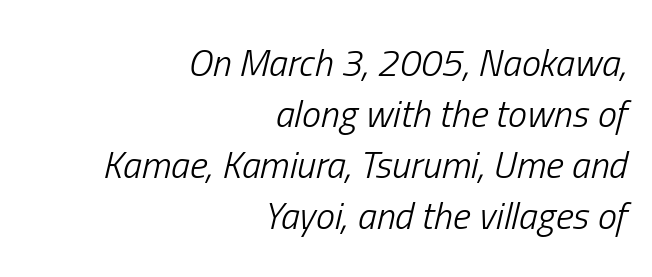
Is the block centered? No — it sits flush against the right margin. These lines keep a tight, regular rhythm from letter to letter. This sample keeps an unexceptional amount of space between lines. No letter is thick-stroked: the sample isn't bold.
